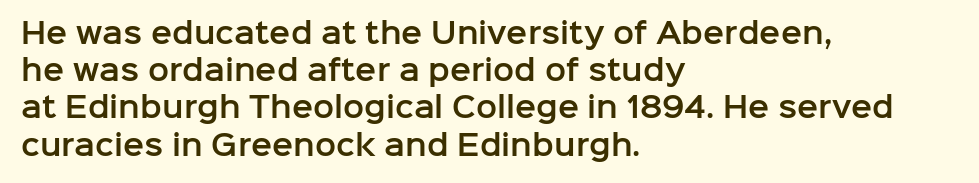
Letterform terminals end flat and unadorned throughout the passage. Upright lettering throughout. A typesetter would call this proportional, since set widths differ per character. Letter spacing: default. The block of text has a typical density, with ordinary space between rows.
